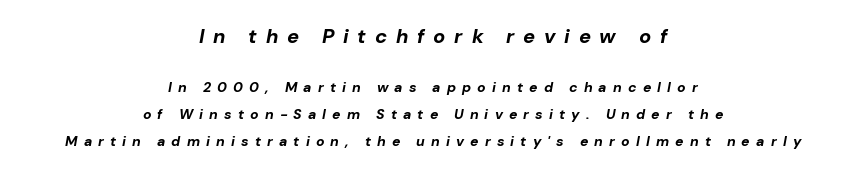
The image shows 20 px bold type, italic (leaning right); set centered, loose line spacing (1.94x), unusually wide letter spacing (+0.44 em), not underlined; the first (top) block is 1.43x larger.
